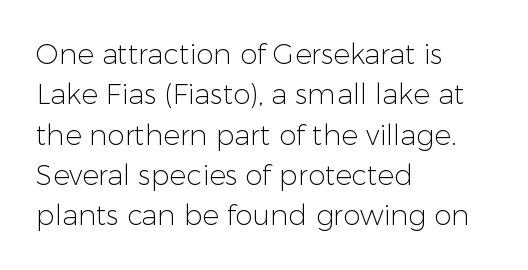
The image shows 28 px light sans-serif type, upright; set left-aligned, normal line spacing (1.44x), normal letter spacing, not underlined; low stroke contrast and a medium x-height.
